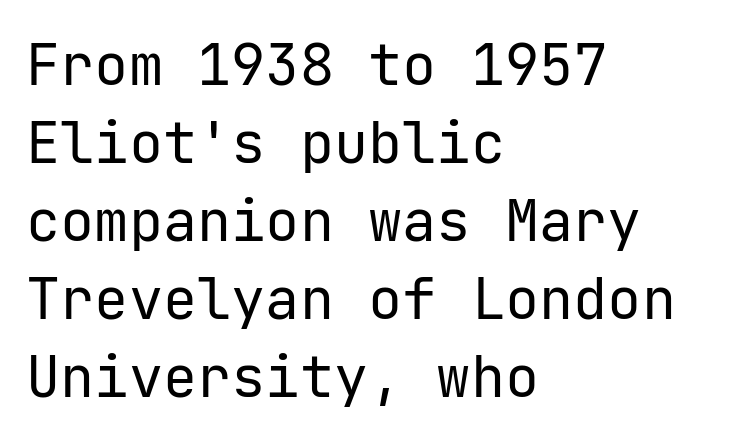
The image shows 57 px regular-weight sans-serif type, upright; set left-aligned, normal line spacing (1.37x), normal letter spacing, not underlined; low stroke contrast and a medium x-height.
